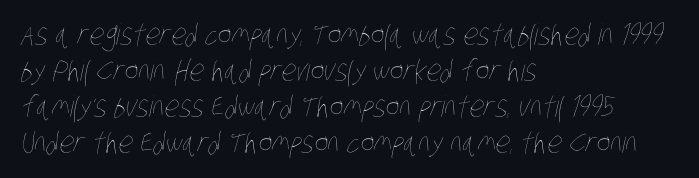
Q: Is the text bold? A: No.
Q: Is the text underlined? A: No.
Q: How is the paragraph aligned? A: Left-aligned.
Q: Is the spacing between letters normal or unusually wide? A: Normal.
Q: Width (condensed, normal, or wide)? A: Condensed.
Q: Stroke contrast? A: Low.
Q: x-height? A: Large.
Q: Monospaced? A: No.
